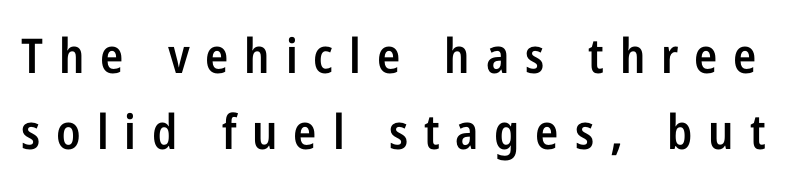
The image shows 48 px semibold, condensed sans-serif type, upright; set normal line spacing (1.58x), unusually wide letter spacing (+0.33 em), not underlined; low stroke contrast and a medium x-height.
